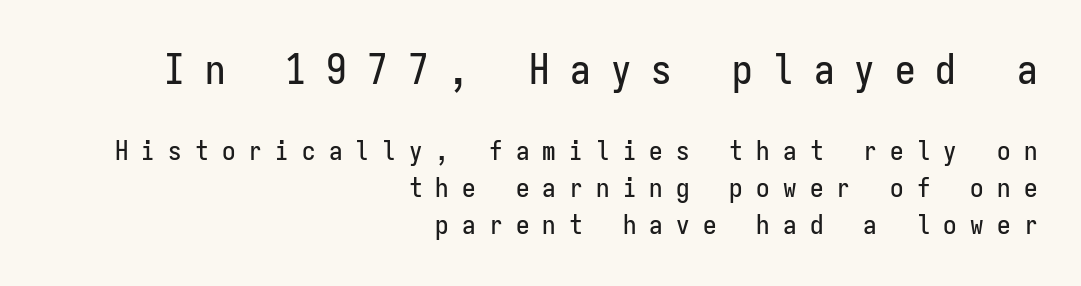
The image shows 41 px condensed sans-serif type, upright, monospaced; set right-aligned, normal line spacing (1.37x), unusually wide letter spacing (+0.49 em), not underlined; the first (top) block is 1.52x larger; low stroke contrast and a medium x-height.
